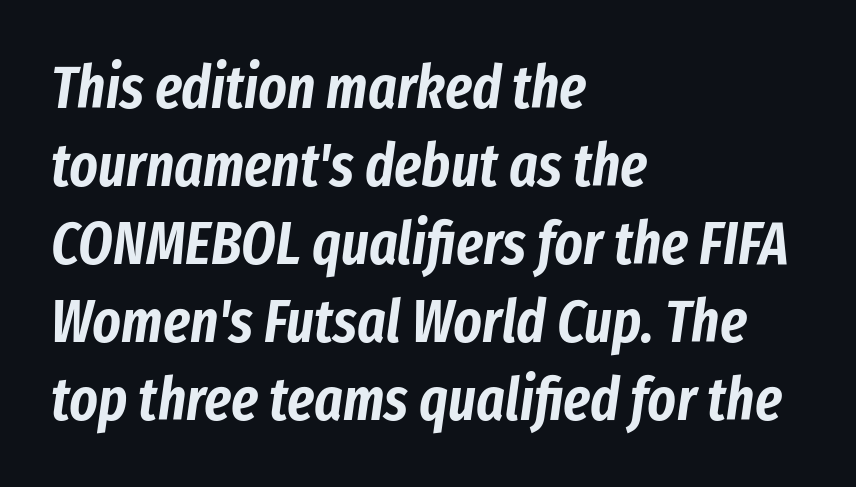
{"italic": "yes", "lean": "right", "slant_degrees": 8, "width": "condensed", "stroke_contrast": "low", "x_height": "medium", "monospaced": "no", "underline": "no", "align": "left", "line_spacing": "normal", "line_spacing_ratio": 1.3, "letter_spacing": "normal", "letter_spacing_em": 0.0, "glyph_px": 60}
